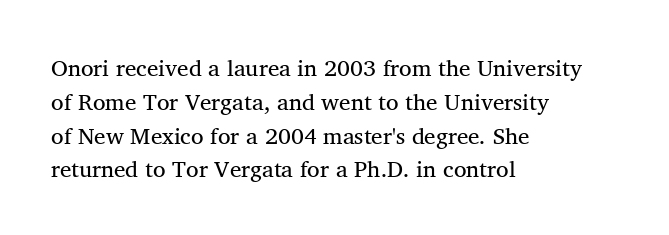
Q: Is the text bold? A: No.
Q: Is the text italic (slanted)? A: No, it is upright.
Q: Is the text underlined? A: No.
Q: How is the paragraph aligned? A: Left-aligned.
Q: Is the spacing between letters normal or unusually wide? A: Normal.
Q: Is the spacing between lines tight, normal or loose? A: Normal.
